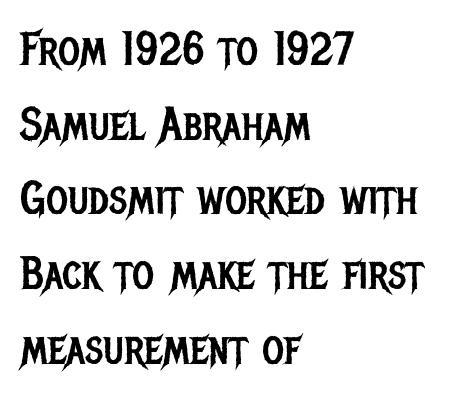
Q: Is the text bold? A: No.
Q: Is the text italic (slanted)? A: No, it is upright.
Q: Is the typeface a serif or a sans-serif typeface? A: Sans-serif.
Q: Is the text underlined? A: No.
Q: How is the paragraph aligned? A: Left-aligned.
Q: Is the spacing between letters normal or unusually wide? A: Normal.
Q: Is the spacing between lines tight, normal or loose? A: Normal.
Q: Width (condensed, normal, or wide)? A: Condensed.
Q: Stroke contrast? A: Low.
Q: x-height? A: Large.
Q: Monospaced? A: No.
